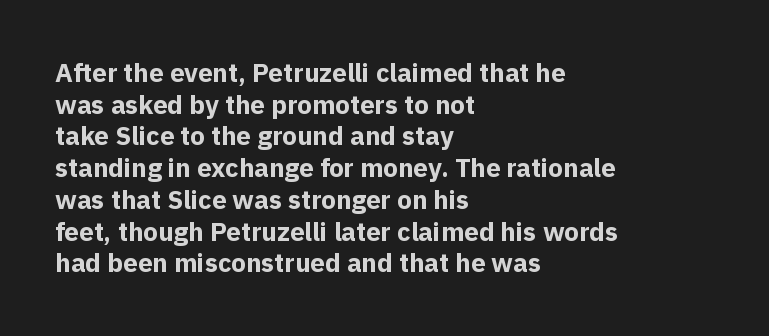
The image shows 26 px bold type, upright; set left-aligned, line spacing 1.22x, normal letter spacing, not underlined.
